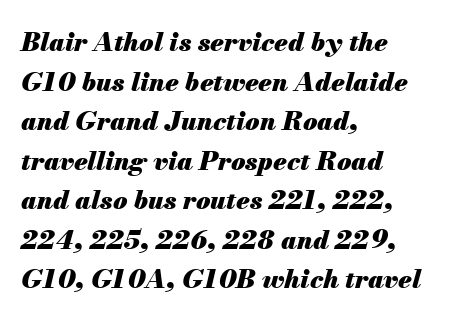
Underline: absent. The font is running at its bold setting. Emphasis-style slanted type is in use. A student would call this left alignment; a typographer would say flush left, rag right.
